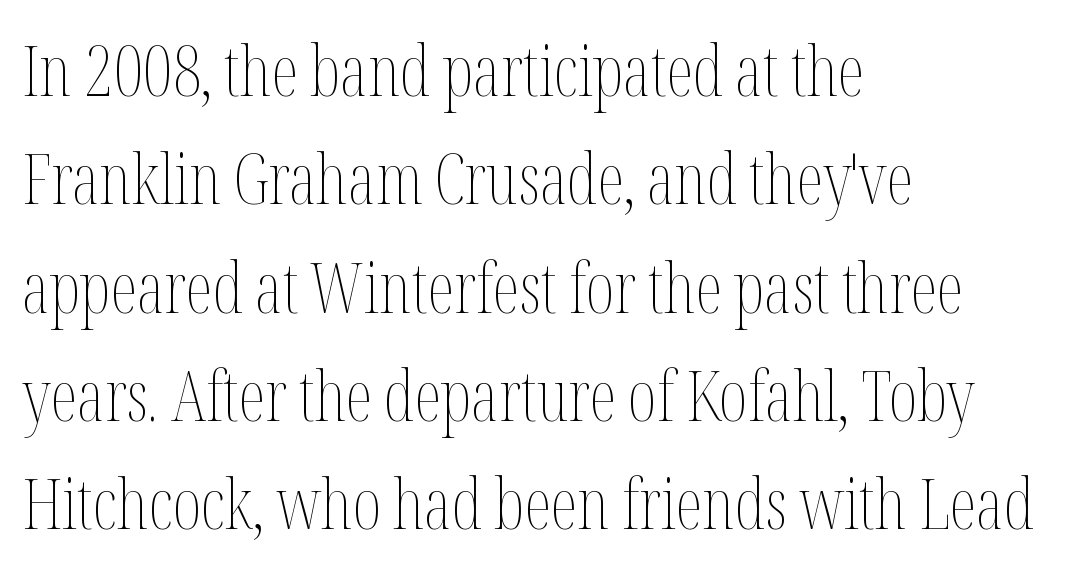
The image shows 69 px thin, condensed type, upright; set left-aligned, normal line spacing (1.57x), normal letter spacing, not underlined; medium stroke contrast and a medium x-height.
